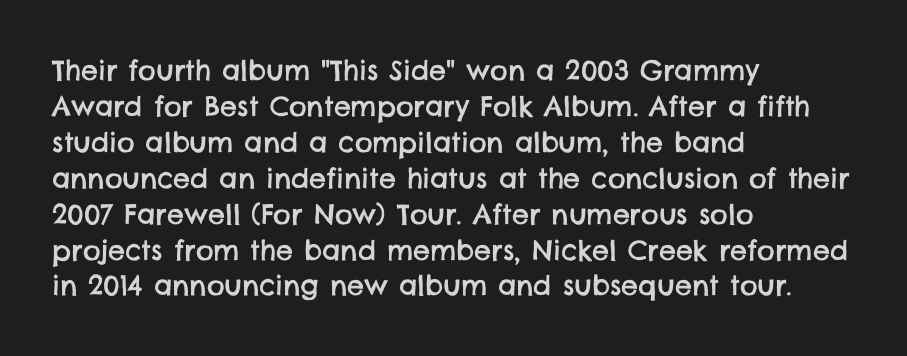
Nobody touched the tracking dial on this one. Which margin do the lines hug? The left one — the right edge is uneven. The passage shown is not underscored anywhere. Compared with typical paragraphs, the rows here are spaced about the same.
